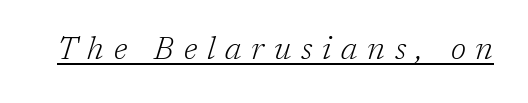
Note: serifs present on the glyphs. The rendered words wear a rule along their underside. You could not count columns in this text — the font is proportionally spaced. In terms of letterspacing, this is a distinctly airy, spread setting. Stem width sits at or under what a default text font uses.
